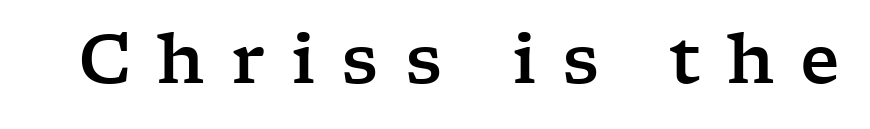
{"serif": "yes", "italic": "no", "width": "wide", "stroke_contrast": "low", "x_height": "medium", "monospaced": "no", "underline": "no", "letter_spacing": "wide", "letter_spacing_em": 0.38, "glyph_px": 68}
